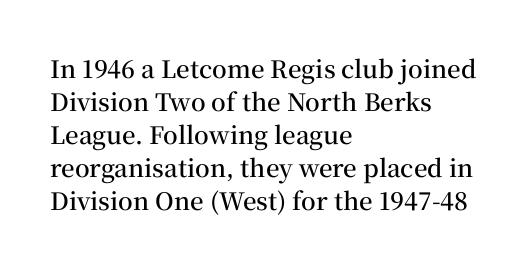
The image shows 24 px text type, upright; set left-aligned, normal line spacing (1.38x), normal letter spacing, not underlined.
